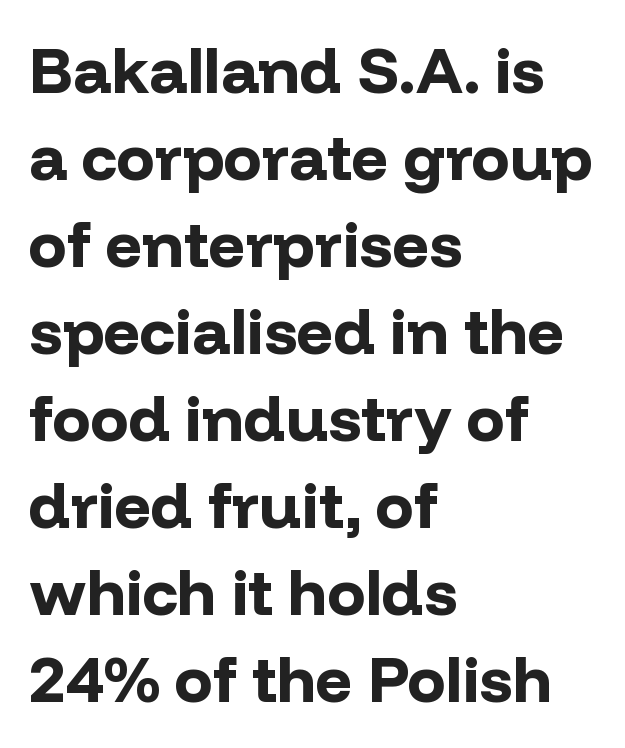
Interline gaps are of average width in this sample. Proportional: the letters do not fall into vertical columns. The space beneath each line is pristine and unruled. Grotesque or geometric, the face here clearly has no serifs.
